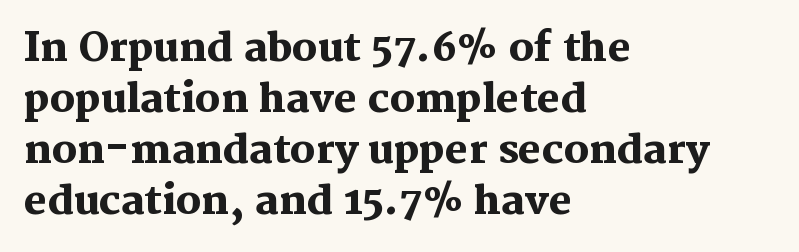
{"serif": "yes", "italic": "no", "bold": "yes", "weight": "heavy", "width": "normal", "stroke_contrast": "medium", "x_height": "medium", "monospaced": "no", "underline": "no", "align": "left", "line_spacing": "normal", "line_spacing_ratio": 1.31, "letter_spacing": "normal", "letter_spacing_em": 0.0, "glyph_px": 39}
